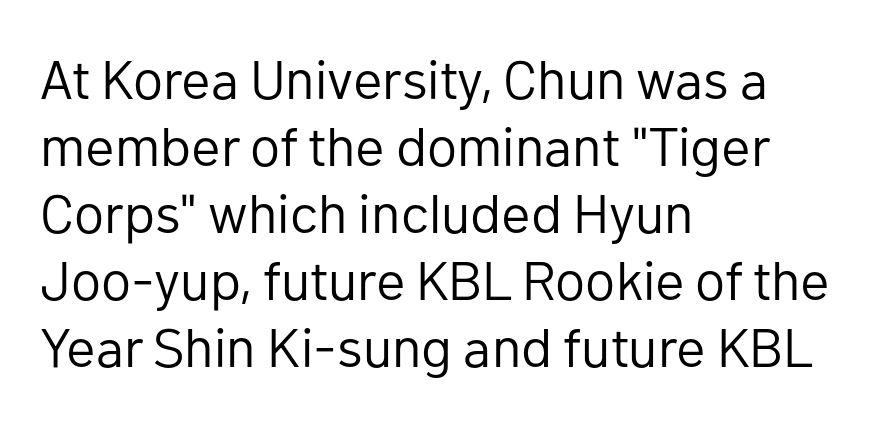
{"serif": "no", "italic": "no", "bold": "no", "weight": "regular", "width": "normal", "stroke_contrast": "low", "x_height": "medium", "monospaced": "no", "underline": "no", "align": "left", "line_spacing_ratio": 1.22, "letter_spacing": "normal", "letter_spacing_em": 0.0, "glyph_px": 55}
